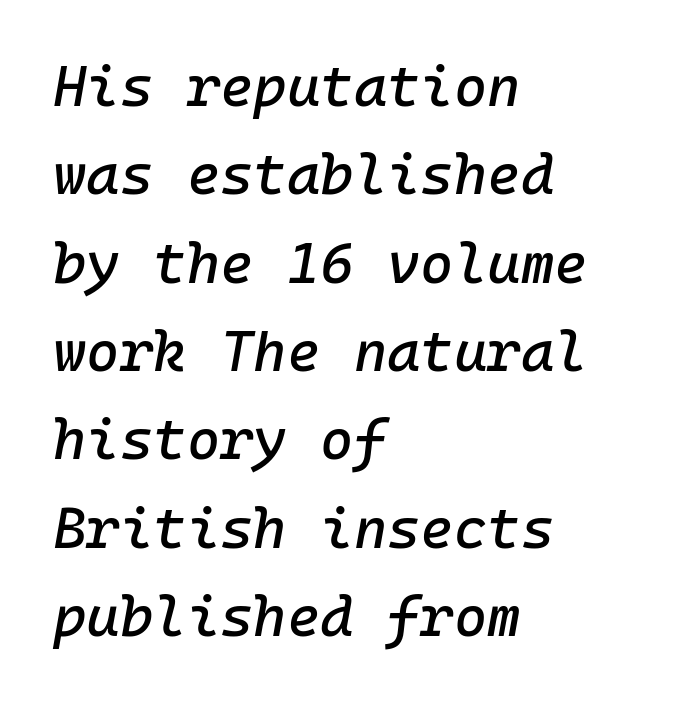
Q: Is the text italic (slanted)? A: Yes, it leans right by about 10 degrees.
Q: Is the text underlined? A: No.
Q: How is the paragraph aligned? A: Left-aligned.
Q: Is the spacing between letters normal or unusually wide? A: Normal.
Q: Is the spacing between lines tight, normal or loose? A: Normal.
Q: Width (condensed, normal, or wide)? A: Normal.
Q: Stroke contrast? A: Low.
Q: x-height? A: Medium.
